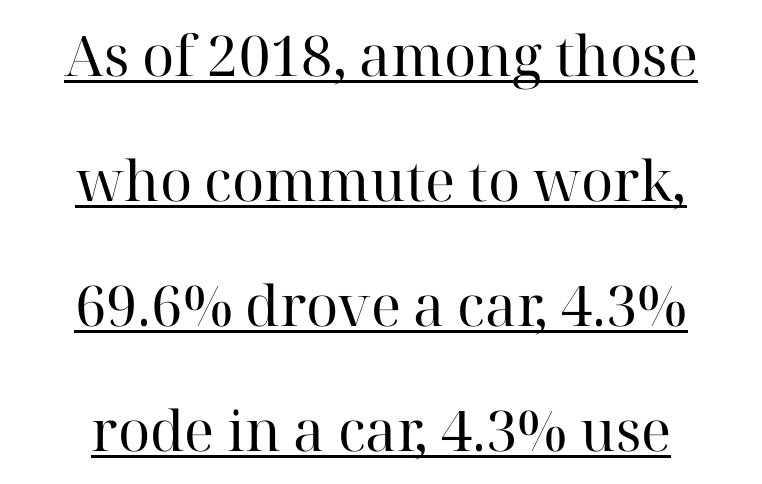
Heft: none added — not bold. The line texture is even and compact thanks to regular tracking. If you measured baseline to baseline, you'd find a long distance. Does the type have serifs? Yes, each stem ends in a small foot.
